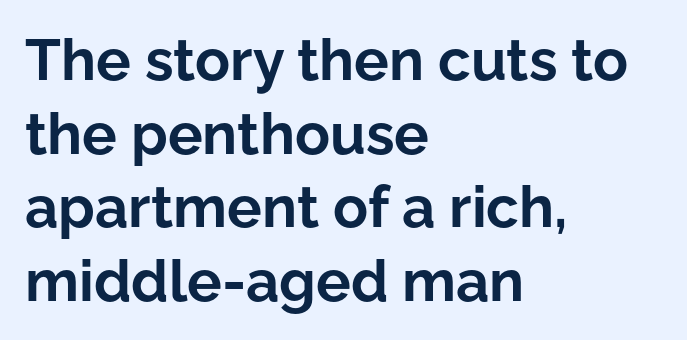
The image shows 58 px bold sans-serif type, upright; set left-aligned, normal line spacing (1.27x), normal letter spacing, not underlined; low stroke contrast and a medium x-height.
